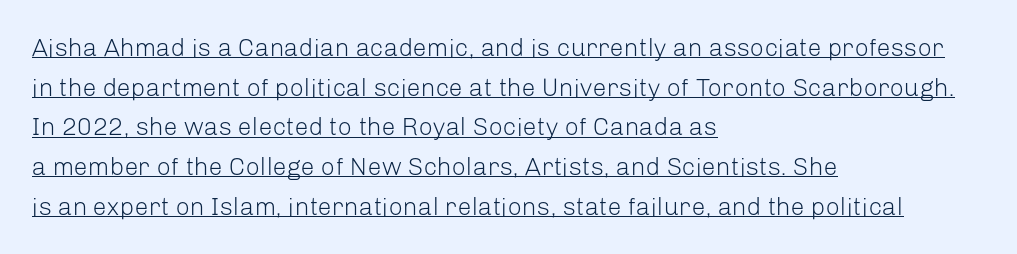
Teacher's note: observe the even left margin — that is flush-left alignment. Notice how a bar underscores the lettering throughout. Is there any slant? The stems are plumb. The rendering keeps characters at their native spacing. If you measured baseline to baseline, you'd find a middling distance.
